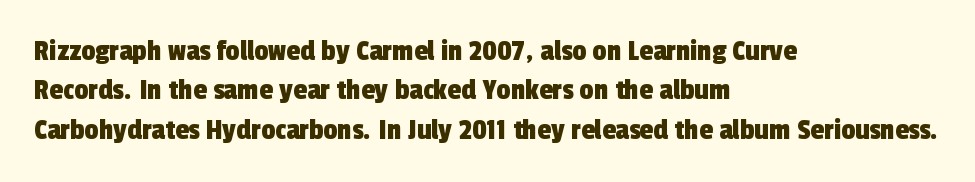
The image shows 31 px condensed sans-serif type; set left-aligned, normal line spacing (1.27x), normal letter spacing, not underlined; a medium x-height.
